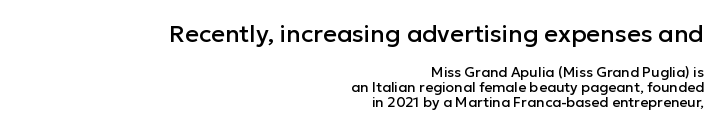
The image shows 24 px text type, upright; set right-aligned, tight line spacing (1.08x), normal letter spacing, not underlined; the first (top) block is 1.71x larger.
